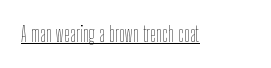
Q: Is the text bold? A: No.
Q: Is the text italic (slanted)? A: No, it is upright.
Q: Is the text underlined? A: Yes.
Q: Is the spacing between letters normal or unusually wide? A: Normal.
